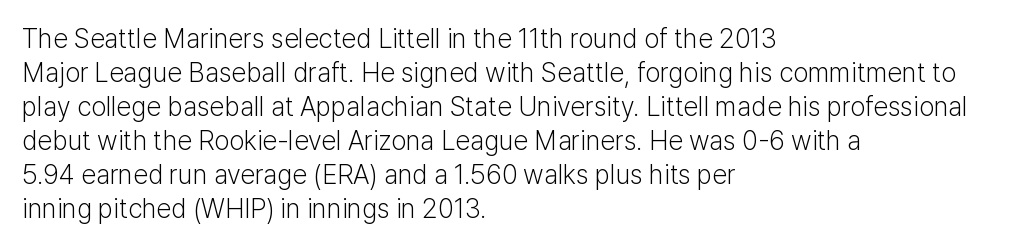
{"italic": "no", "bold": "no", "underline": "no", "align": "left", "line_spacing": "normal", "line_spacing_ratio": 1.26, "letter_spacing": "normal", "letter_spacing_em": 0.0, "glyph_px": 27}
